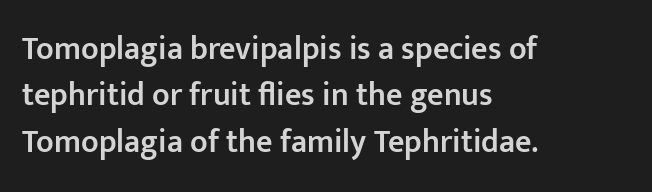
{"serif": "no", "italic": "no", "bold": "semi", "weight": "semibold", "width": "normal", "stroke_contrast": "low", "x_height": "medium", "monospaced": "no", "underline": "no", "align": "left", "line_spacing": "normal", "line_spacing_ratio": 1.45, "letter_spacing": "normal", "letter_spacing_em": 0.0, "glyph_px": 32}
